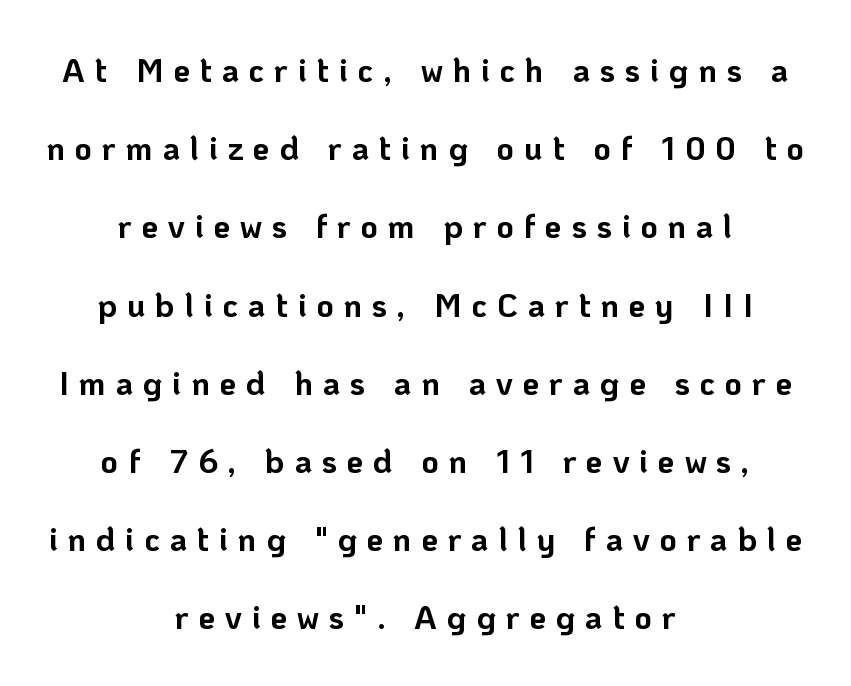
The image shows 33 px bold sans-serif type, upright; set centered, loose line spacing (2.37x), unusually wide letter spacing (+0.3 em), not underlined; low stroke contrast and a medium x-height.
